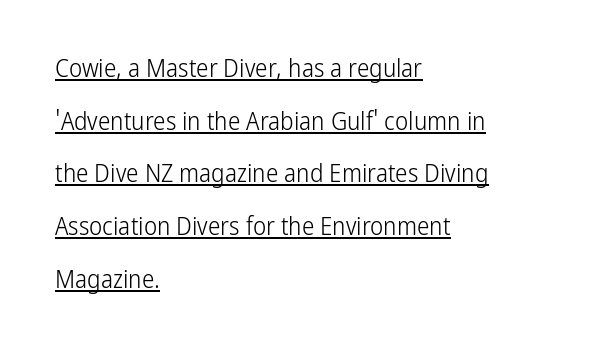
{"italic": "no", "bold": "no", "underline": "yes", "align": "left", "line_spacing": "loose", "line_spacing_ratio": 2.11, "letter_spacing": "normal", "letter_spacing_em": 0.0, "glyph_px": 25}
